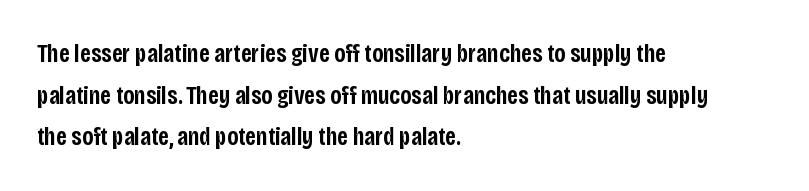
Q: Is the text bold? A: Semi-bold.
Q: Is the text italic (slanted)? A: No, it is upright.
Q: Is the text underlined? A: No.
Q: How is the paragraph aligned? A: Left-aligned.
Q: Is the spacing between letters normal or unusually wide? A: Normal.
Q: Is the spacing between lines tight, normal or loose? A: Normal.
